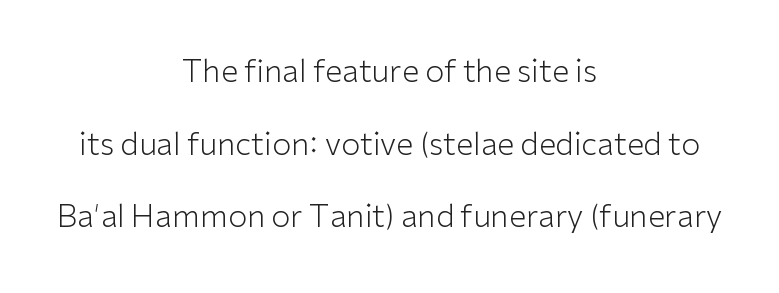
Q: Is the text bold? A: No.
Q: Is the text italic (slanted)? A: No, it is upright.
Q: Is the typeface a serif or a sans-serif typeface? A: Sans-serif.
Q: Is the text underlined? A: No.
Q: How is the paragraph aligned? A: Centered.
Q: Is the spacing between letters normal or unusually wide? A: Normal.
Q: Is the spacing between lines tight, normal or loose? A: Loose.
Q: Width (condensed, normal, or wide)? A: Normal.
Q: Stroke contrast? A: Low.
Q: x-height? A: Medium.
Q: Monospaced? A: No.
